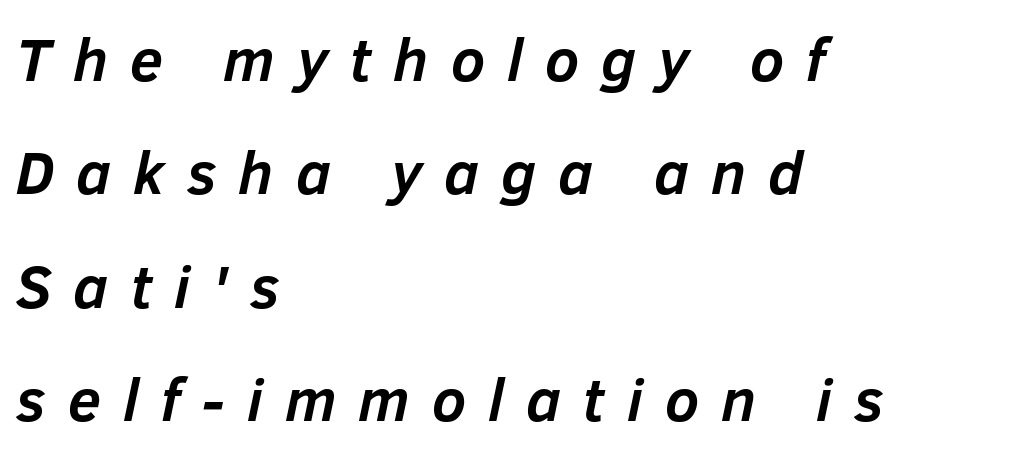
The image shows 60 px semibold type, italic (leaning right); set left-aligned, line spacing 1.89x, unusually wide letter spacing (+0.37 em), not underlined; low stroke contrast and a medium x-height.
